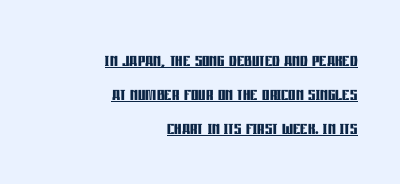
{"italic": "no", "bold": "yes", "underline": "yes", "align": "right", "line_spacing": "normal", "line_spacing_ratio": 1.47, "letter_spacing": "normal", "letter_spacing_em": 0.0, "glyph_px": 23}
